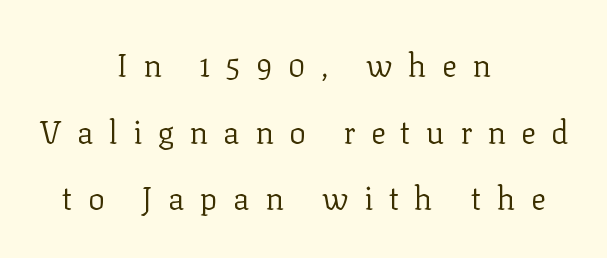
{"serif": "yes", "italic": "no", "bold": "no", "weight": "regular", "width": "normal", "stroke_contrast": "low", "x_height": "medium", "monospaced": "no", "underline": "no", "align": "center", "line_spacing": "loose", "line_spacing_ratio": 2.15, "letter_spacing": "wide", "letter_spacing_em": 0.5, "glyph_px": 31}
